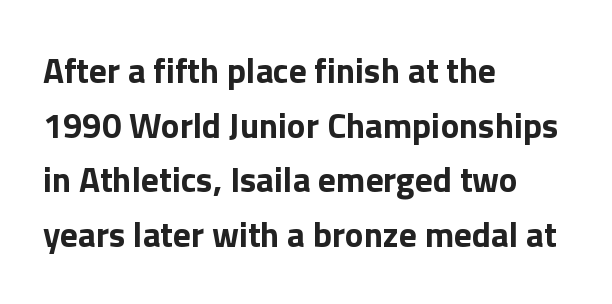
Students, this is bold: see how much ink each stroke carries. Type style note: lacks serifs. Quick note: interline space is typical. Just letters on the line, the space beneath them empty. Between one letter and the next there's only the usual sliver of space. This sample has the flowing, uneven cadence of proportional lettering.
